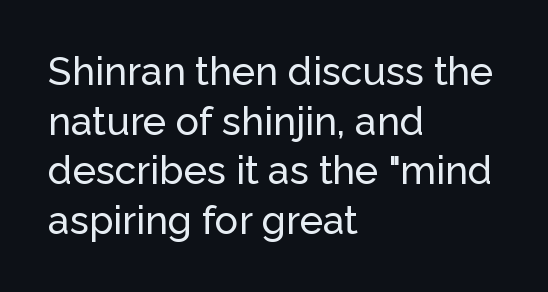
Q: Is the text italic (slanted)? A: No, it is upright.
Q: Is the typeface a serif or a sans-serif typeface? A: Sans-serif.
Q: Is the text underlined? A: No.
Q: How is the paragraph aligned? A: Left-aligned.
Q: Is the spacing between letters normal or unusually wide? A: Normal.
Q: Is the spacing between lines tight, normal or loose? A: Normal.
Q: Width (condensed, normal, or wide)? A: Normal.
Q: Stroke contrast? A: Low.
Q: x-height? A: Medium.
Q: Monospaced? A: No.
